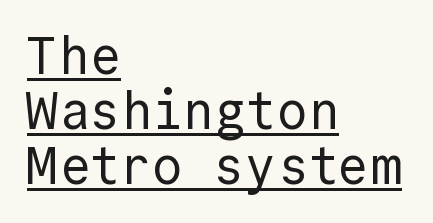
{"serif": "no", "italic": "no", "bold": "no", "weight": "regular", "width": "normal", "x_height": "medium", "monospaced": "yes", "underline": "yes", "align": "left", "line_spacing": "tight", "line_spacing_ratio": 1.06, "letter_spacing": "normal", "letter_spacing_em": 0.0, "glyph_px": 52}
